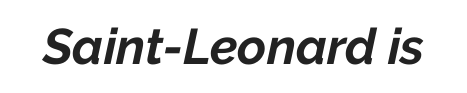
The image shows 50 px bold type, italic (leaning right); set normal letter spacing, not underlined; low stroke contrast and a medium x-height.
